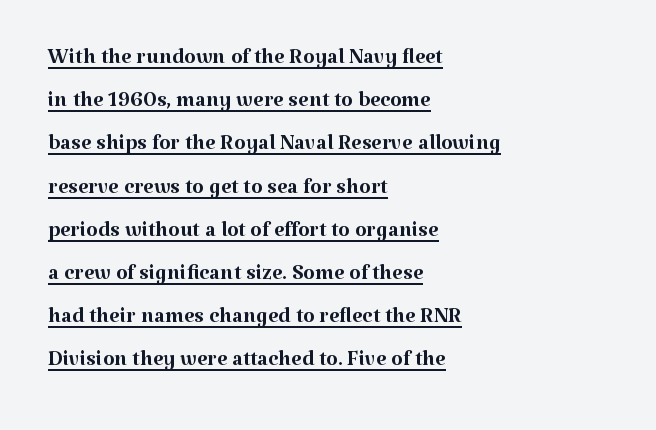
The image shows 30 px regular-weight serif type, upright; set left-aligned, normal line spacing (1.44x), normal letter spacing, underlined; medium stroke contrast and a medium x-height.
